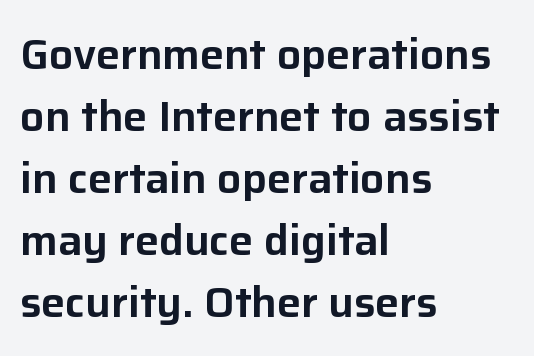
Q: Is the text italic (slanted)? A: No, it is upright.
Q: Is the typeface a serif or a sans-serif typeface? A: Sans-serif.
Q: Is the text underlined? A: No.
Q: How is the paragraph aligned? A: Left-aligned.
Q: Is the spacing between letters normal or unusually wide? A: Normal.
Q: Is the spacing between lines tight, normal or loose? A: Normal.
Q: Width (condensed, normal, or wide)? A: Normal.
Q: Stroke contrast? A: Low.
Q: x-height? A: Medium.
Q: Monospaced? A: No.
